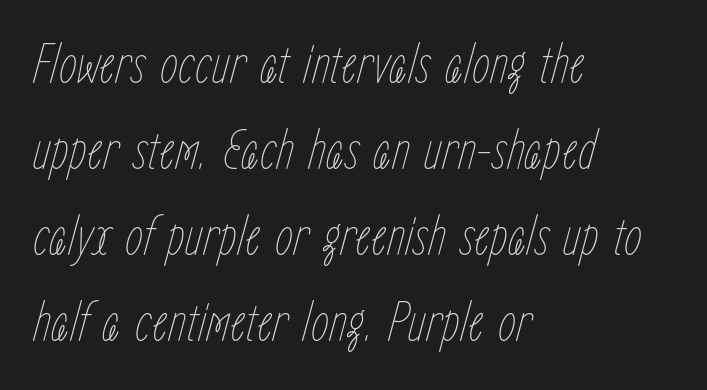
The weight would be labelled regular, book, light, or lighter still. It's the slanting kind of type. A typesetter would call this zero additional tracking. Quick note: underline off. A typesetter would call this proportional, since set widths differ per character. The typesetter chose a ragged-right arrangement here.
